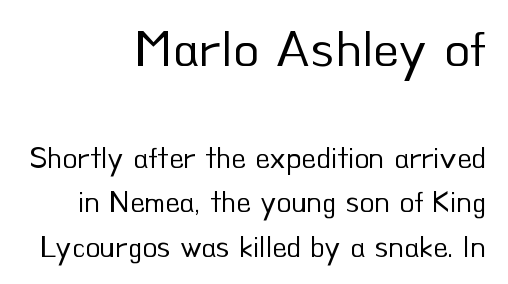
These lines are rendered in a variable-pitch font. Line ends are locked; line starts wander. Default kerning and tracking; the words read as compact shapes. Does the bottom block carry the larger type? No, the top block does. The words here are not underlined.
